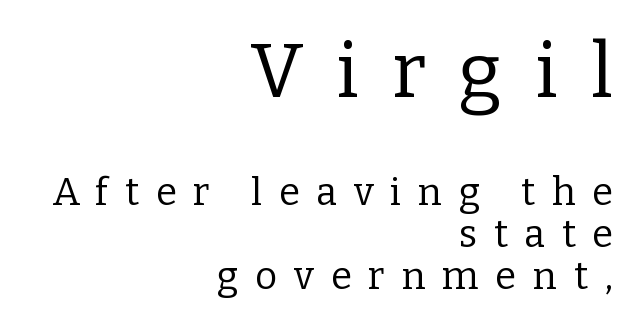
The image shows 76 px regular-weight serif type, upright; set right-aligned, tight line spacing (1.1x), unusually wide letter spacing (+0.44 em), not underlined; the first (top) block is 2.0x larger; low stroke contrast and a medium x-height.
